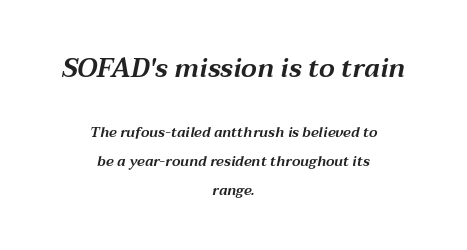
Typeset on center — no edge is straight. Leading is clearly above the norm, producing a sparse column. The horizontal fit of the characters is conventional and even. The rendering applies a slant to the glyphs.
